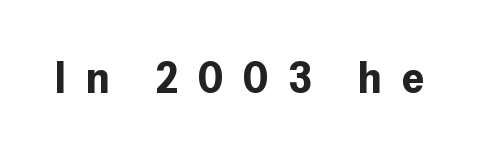
Q: Is the text bold? A: Yes.
Q: Is the text italic (slanted)? A: No, it is upright.
Q: Is the typeface a serif or a sans-serif typeface? A: Sans-serif.
Q: Is the text underlined? A: No.
Q: Is the spacing between letters normal or unusually wide? A: Unusually wide.
Q: Width (condensed, normal, or wide)? A: Normal.
Q: Stroke contrast? A: Low.
Q: x-height? A: Medium.
Q: Monospaced? A: No.
